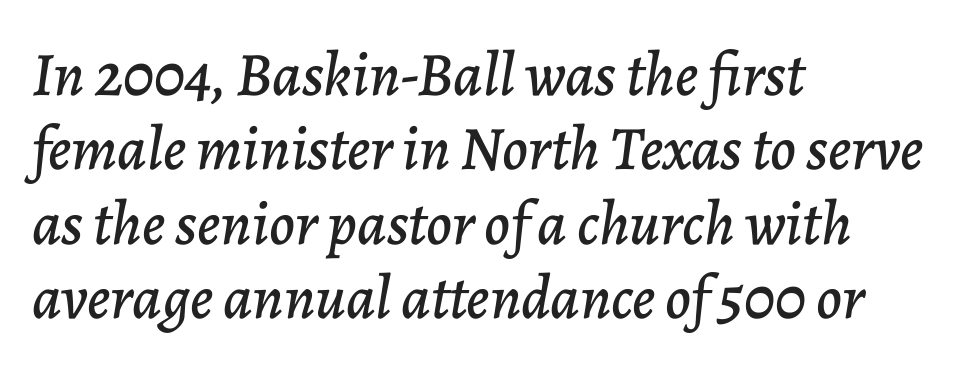
{"italic": "yes", "lean": "right", "slant_degrees": 7, "width": "normal", "stroke_contrast": "low", "x_height": "medium", "monospaced": "no", "underline": "no", "align": "left", "line_spacing_ratio": 1.2, "letter_spacing": "normal", "letter_spacing_em": 0.0, "glyph_px": 62}
